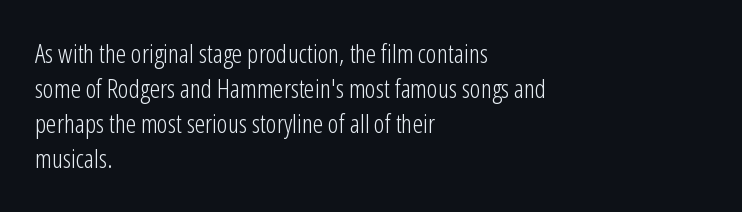
Q: Is the text bold? A: No.
Q: Is the text italic (slanted)? A: No, it is upright.
Q: Is the text underlined? A: No.
Q: How is the paragraph aligned? A: Left-aligned.
Q: Is the spacing between letters normal or unusually wide? A: Normal.
Q: Is the spacing between lines tight, normal or loose? A: Normal.
